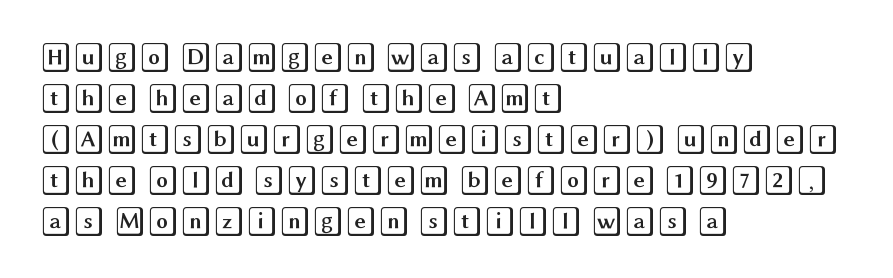
The image shows 30 px wide type, upright; set left-aligned, normal line spacing (1.37x), normal letter spacing, not underlined; a large x-height.
